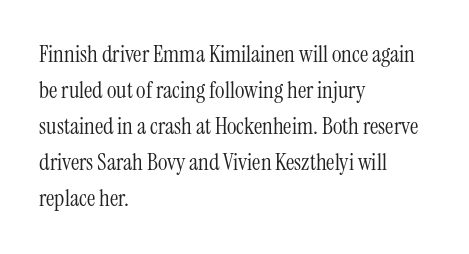
{"italic": "no", "bold": "no", "underline": "no", "align": "left", "line_spacing": "normal", "line_spacing_ratio": 1.57, "letter_spacing": "normal", "letter_spacing_em": 0.0, "glyph_px": 23}
